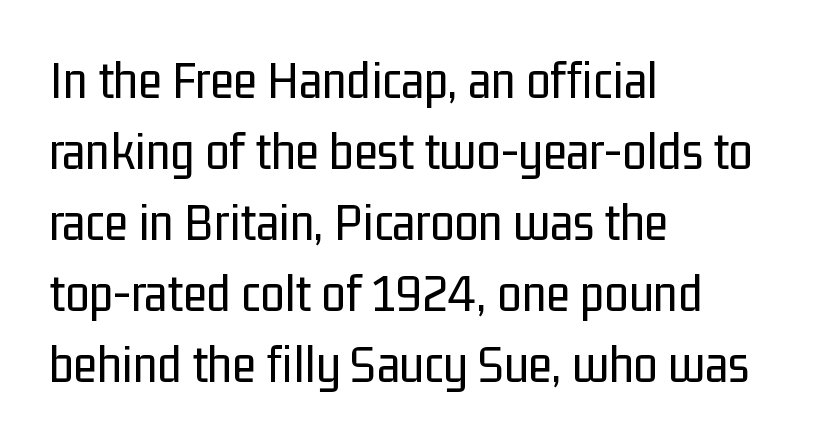
The image shows 55 px regular-weight, condensed sans-serif type, upright; set left-aligned, normal line spacing (1.29x), normal letter spacing, not underlined; low stroke contrast and a medium x-height.
